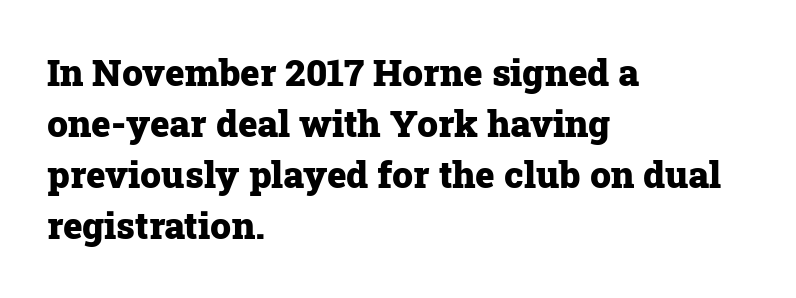
Q: Is the text bold? A: Yes.
Q: Is the text italic (slanted)? A: No, it is upright.
Q: Is the typeface a serif or a sans-serif typeface? A: Serif.
Q: Is the text underlined? A: No.
Q: How is the paragraph aligned? A: Left-aligned.
Q: Is the spacing between letters normal or unusually wide? A: Normal.
Q: Is the spacing between lines tight, normal or loose? A: Normal.
Q: Width (condensed, normal, or wide)? A: Normal.
Q: Stroke contrast? A: Low.
Q: x-height? A: Medium.
Q: Monospaced? A: No.
